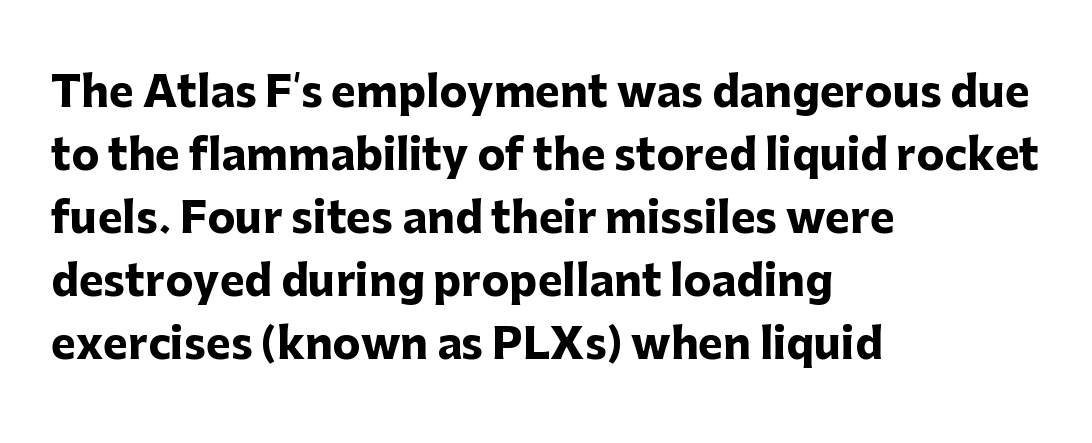
The image shows 42 px heavy sans-serif type, upright; set left-aligned, normal line spacing (1.5x), normal letter spacing, not underlined; low stroke contrast and a medium x-height.
